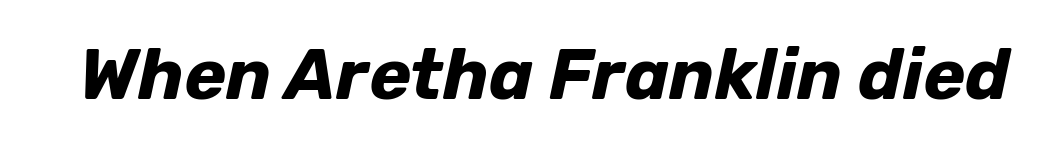
The image shows 71 px bold type, italic (leaning right); set normal letter spacing, not underlined; low stroke contrast and a medium x-height.
